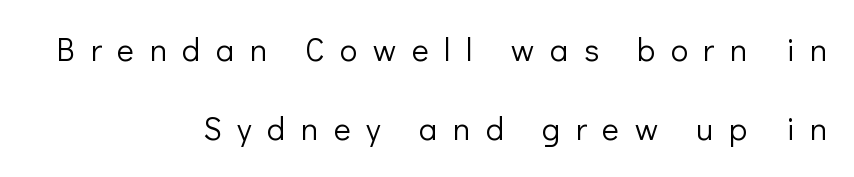
Q: Is the text bold? A: No.
Q: Is the text italic (slanted)? A: No, it is upright.
Q: Is the typeface a serif or a sans-serif typeface? A: Sans-serif.
Q: Is the text underlined? A: No.
Q: How is the paragraph aligned? A: Right-aligned.
Q: Is the spacing between letters normal or unusually wide? A: Unusually wide.
Q: Is the spacing between lines tight, normal or loose? A: Loose.
Q: Width (condensed, normal, or wide)? A: Normal.
Q: Stroke contrast? A: Low.
Q: x-height? A: Medium.
Q: Monospaced? A: No.
